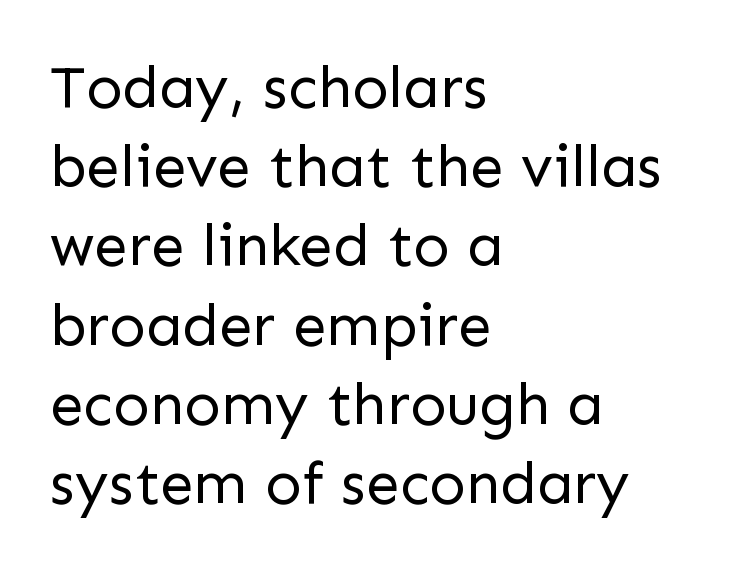
Weight: in the light-to-regular range. Each word holds together tightly as a unit, with standard inter-letter gaps. The text block is weighted toward the left margin, trailing off unevenly rightward. Quick note: not italic, upright.
